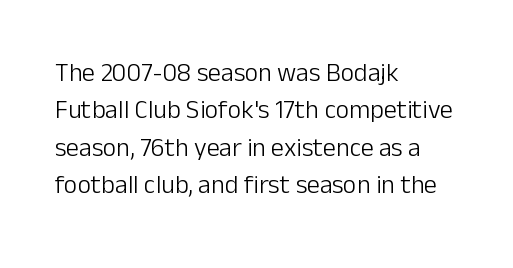
Q: Is the text bold? A: No.
Q: Is the text italic (slanted)? A: No, it is upright.
Q: Is the text underlined? A: No.
Q: How is the paragraph aligned? A: Left-aligned.
Q: Is the spacing between letters normal or unusually wide? A: Normal.
Q: Is the spacing between lines tight, normal or loose? A: Normal.
